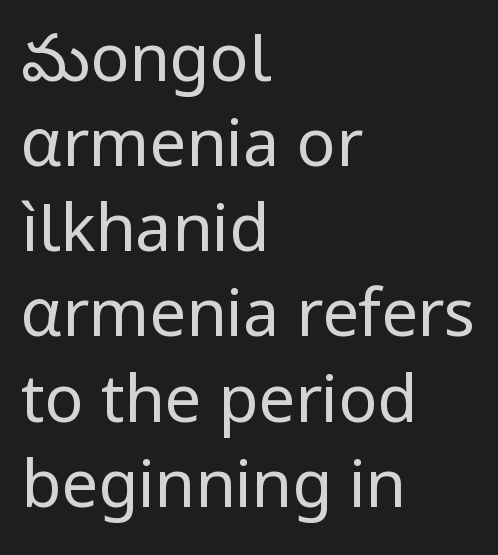
The image shows 65 px regular-weight sans-serif type, upright; set left-aligned, normal line spacing (1.31x), normal letter spacing, not underlined; low stroke contrast and a medium x-height.
